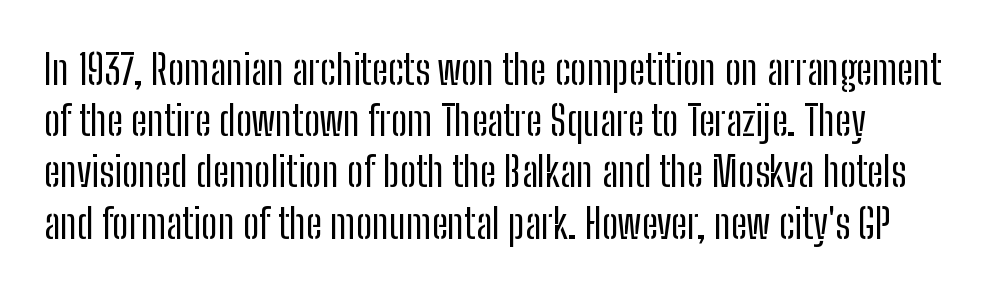
The image shows 41 px regular-weight, condensed sans-serif type, upright; set normal line spacing (1.25x), normal letter spacing, not underlined; low stroke contrast and a medium x-height.
